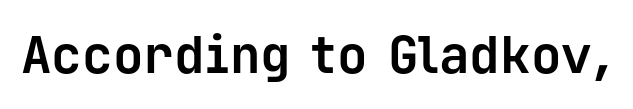
The image shows 51 px bold sans-serif type, upright, monospaced; set normal letter spacing, not underlined; low stroke contrast and a medium x-height.
